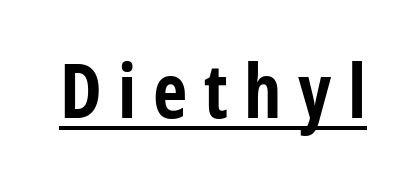
A typesetter would call this proportional, since set widths differ per character. Type style note: lacks serifs. Display-style spreading of the glyphs; the letterfit is very open. Underlined type.
